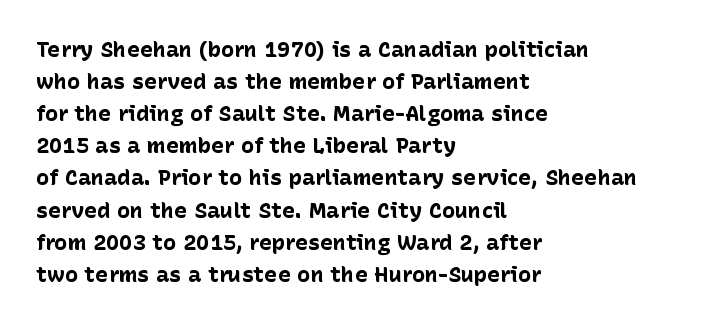
These lines were composed using upright roman letters. Bare-footed words on every line. The vertical gap from one line to the next is medium. Leftover space on each line is placed entirely after the last word. The line texture is even and compact thanks to regular tracking.
